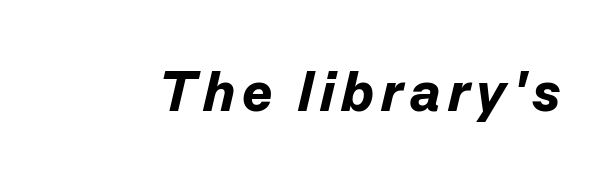
Q: Is the text bold? A: Yes.
Q: Is the text italic (slanted)? A: Yes, it leans right by about 13 degrees.
Q: Is the text underlined? A: No.
Q: Width (condensed, normal, or wide)? A: Normal.
Q: Stroke contrast? A: Low.
Q: x-height? A: Medium.
Q: Monospaced? A: No.
